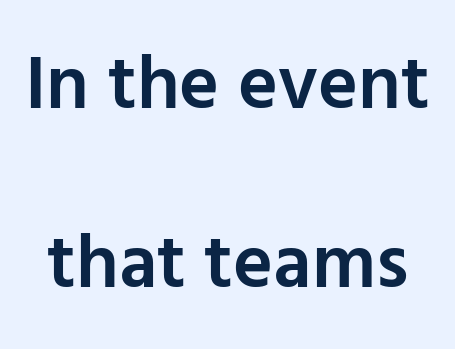
{"serif": "no", "italic": "no", "bold": "semi", "weight": "semibold", "width": "normal", "stroke_contrast": "low", "x_height": "medium", "monospaced": "no", "underline": "no", "line_spacing": "loose", "line_spacing_ratio": 2.35, "letter_spacing": "normal", "letter_spacing_em": 0.0, "glyph_px": 76}
